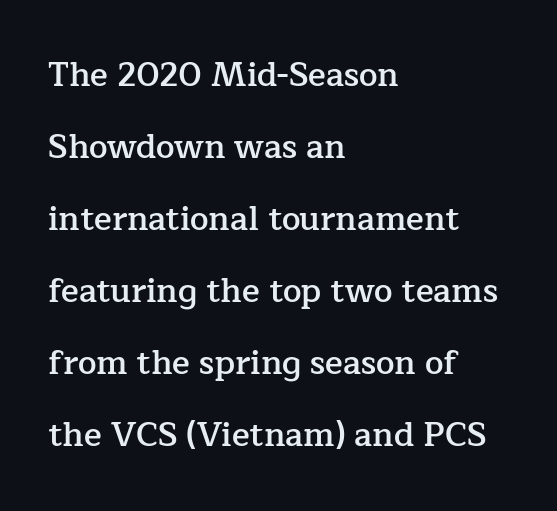
{"serif": "yes", "italic": "no", "bold": "semi", "weight": "semibold", "width": "normal", "stroke_contrast": "low", "x_height": "medium", "monospaced": "no", "underline": "no", "align": "left", "line_spacing": "loose", "line_spacing_ratio": 2.18, "letter_spacing": "normal", "letter_spacing_em": 0.0, "glyph_px": 33}
